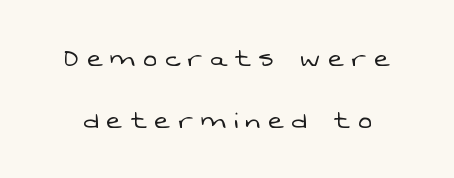
The image shows 33 px light sans-serif type; set centered, line spacing 1.87x, unusually wide letter spacing (+0.24 em), not underlined; low stroke contrast and a medium x-height.
